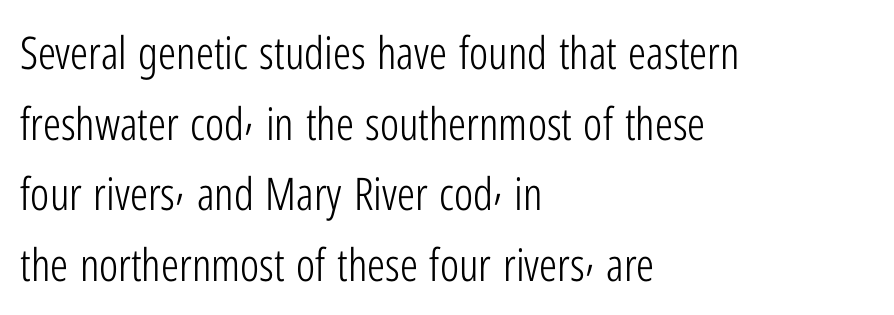
Glance below the letters and you will spot only blank space. What's the leading like? Ordinary, nothing unusual. I'd call this a sans setting — the letters go barefoot. You could not count columns in this text — the font is proportionally spaced.
